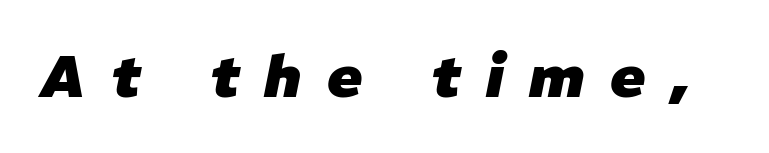
Heavy, bold letterforms. The passage shown is typed in a proportional face where columns would drift. The words here are not underlined. Honestly, the letter spacing is so wide it's the main thing you notice. This sample uses an oblique cut, with every glyph tilted off the vertical.
